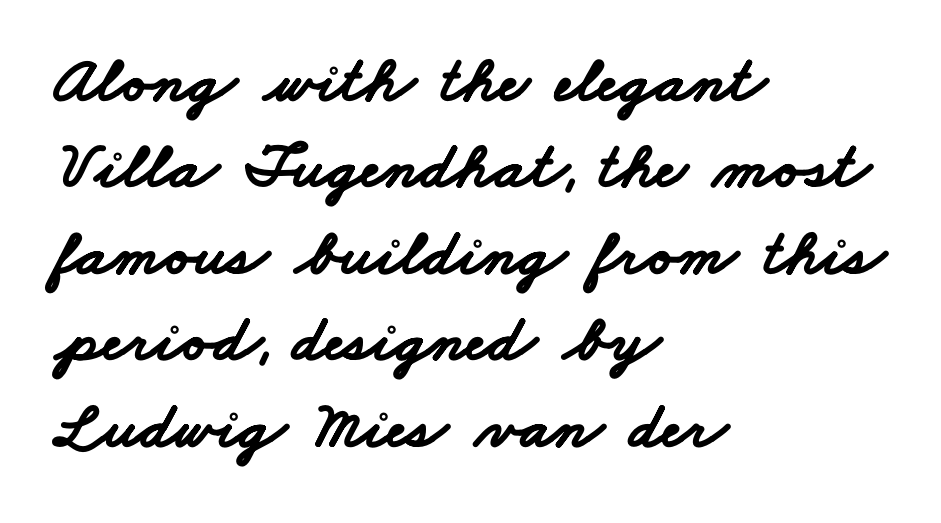
Q: Is the text bold? A: Yes.
Q: Is the typeface a serif or a sans-serif typeface? A: Sans-serif.
Q: Is the text underlined? A: No.
Q: How is the paragraph aligned? A: Left-aligned.
Q: Is the spacing between letters normal or unusually wide? A: Normal.
Q: Is the spacing between lines tight, normal or loose? A: Normal.
Q: Width (condensed, normal, or wide)? A: Wide.
Q: Stroke contrast? A: Low.
Q: x-height? A: Small.
Q: Monospaced? A: No.
